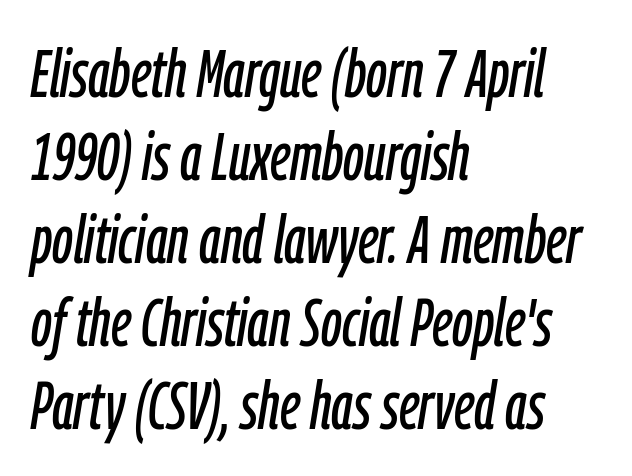
Q: Is the text italic (slanted)? A: Yes, it leans right by about 9 degrees.
Q: Is the text underlined? A: No.
Q: How is the paragraph aligned? A: Left-aligned.
Q: Is the spacing between letters normal or unusually wide? A: Normal.
Q: Width (condensed, normal, or wide)? A: Condensed.
Q: Stroke contrast? A: Low.
Q: x-height? A: Medium.
Q: Monospaced? A: No.
